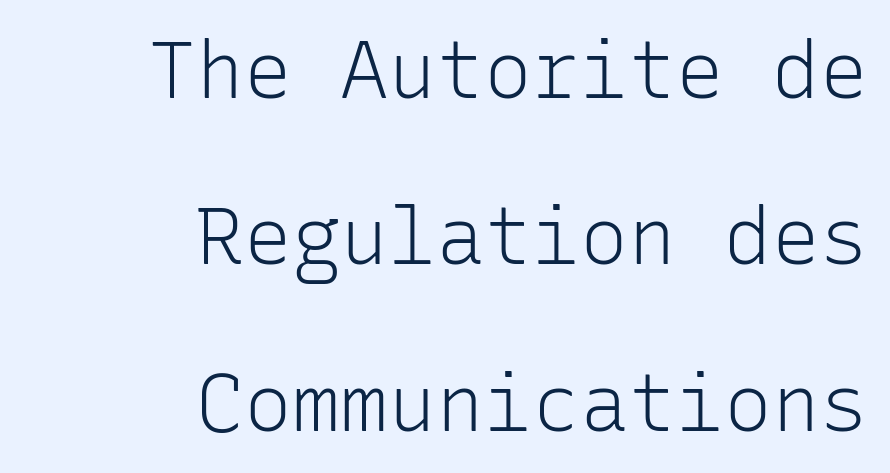
The image shows 80 px light sans-serif type, upright, monospaced; set right-aligned, loose line spacing (2.08x), normal letter spacing, not underlined; low stroke contrast and a medium x-height.
